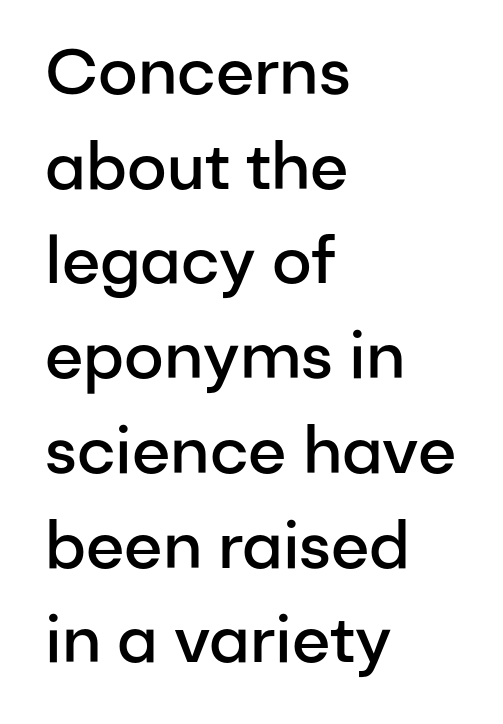
Q: Is the text bold? A: Semi-bold.
Q: Is the text italic (slanted)? A: No, it is upright.
Q: Is the typeface a serif or a sans-serif typeface? A: Sans-serif.
Q: Is the text underlined? A: No.
Q: How is the paragraph aligned? A: Left-aligned.
Q: Is the spacing between letters normal or unusually wide? A: Normal.
Q: Is the spacing between lines tight, normal or loose? A: Normal.
Q: Width (condensed, normal, or wide)? A: Normal.
Q: Stroke contrast? A: Low.
Q: x-height? A: Medium.
Q: Monospaced? A: No.
